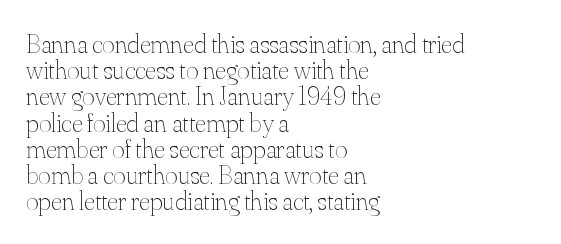
The image shows 27 px text type, upright; set left-aligned, tight line spacing (0.97x), normal letter spacing, not underlined.
